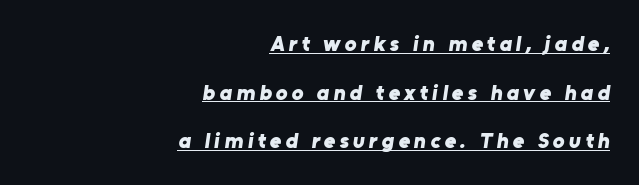
Q: Is the text bold? A: Yes.
Q: Is the text underlined? A: Yes.
Q: How is the paragraph aligned? A: Right-aligned.
Q: Is the spacing between lines tight, normal or loose? A: Loose.
